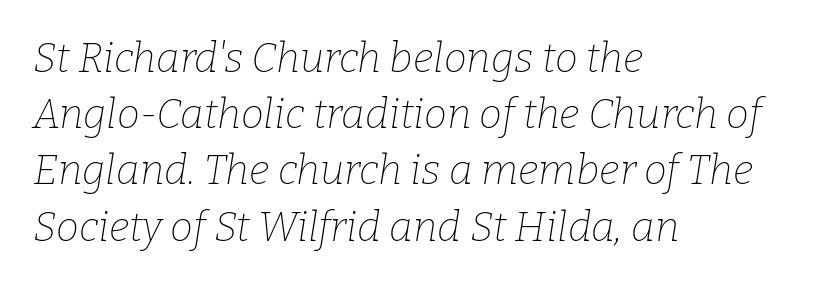
The font's italic variant was chosen for this text. Are there feet on the stems? There are — it's a serif. Proportional: the letters do not fall into vertical columns. Each row of text sits above clean, open space. The designer left line spacing at the default. Caption: multi-line text, flush left, ragged right.
